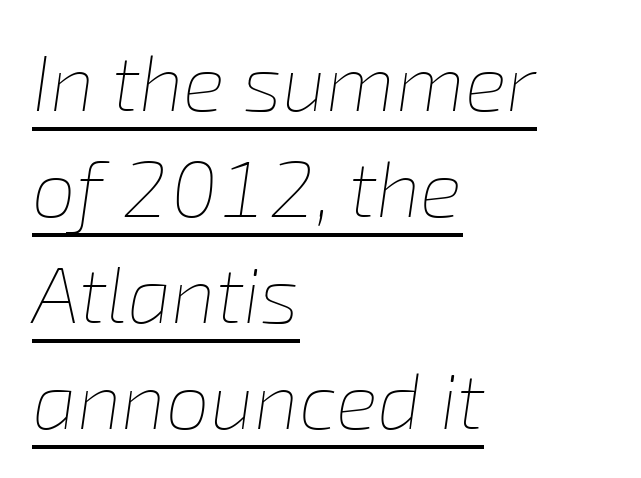
Q: Is the text bold? A: No.
Q: Is the text italic (slanted)? A: Yes, it leans right by about 8 degrees.
Q: Is the text underlined? A: Yes.
Q: How is the paragraph aligned? A: Left-aligned.
Q: Is the spacing between letters normal or unusually wide? A: Normal.
Q: Is the spacing between lines tight, normal or loose? A: Normal.
Q: Width (condensed, normal, or wide)? A: Normal.
Q: Stroke contrast? A: Low.
Q: x-height? A: Medium.
Q: Monospaced? A: No.
